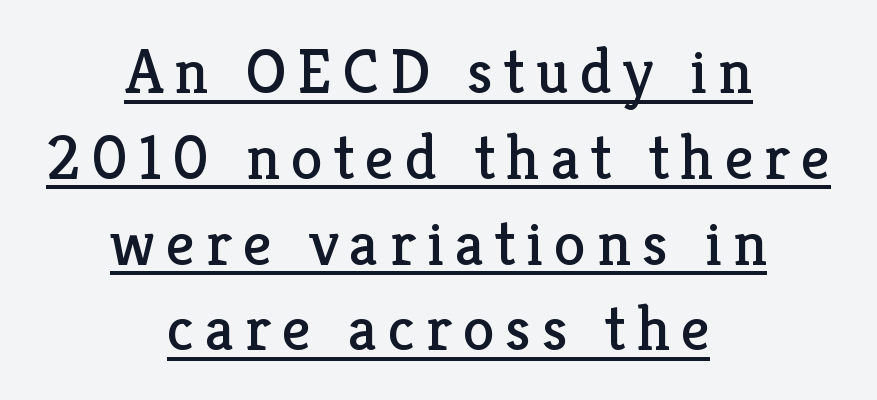
The image shows 64 px regular-weight serif type, upright; set centered, normal line spacing (1.34x), underlined; low stroke contrast and a medium x-height.
